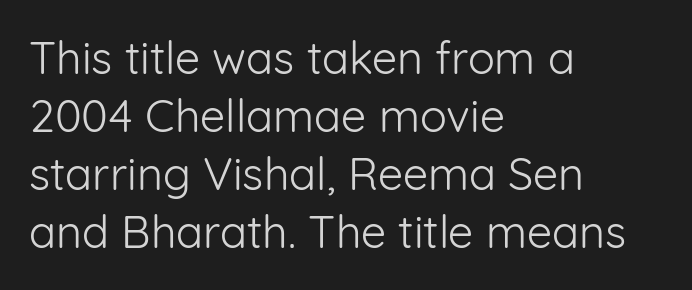
Upright lettering throughout. The face used here is a sans, in the tradition of grotesques and geometrics. A classic flush-left, rag-right setting is used for this passage. Heft: none added — not bold. The foot of each line stays bare and open. Character widths vary here, with narrow letters taking less room than wide ones.
